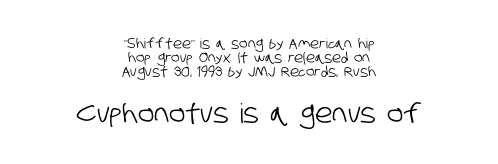
The image shows 27 px text type; set centered, tight line spacing (1.0x), normal letter spacing, not underlined; the second (bottom) block is 1.93x larger.
